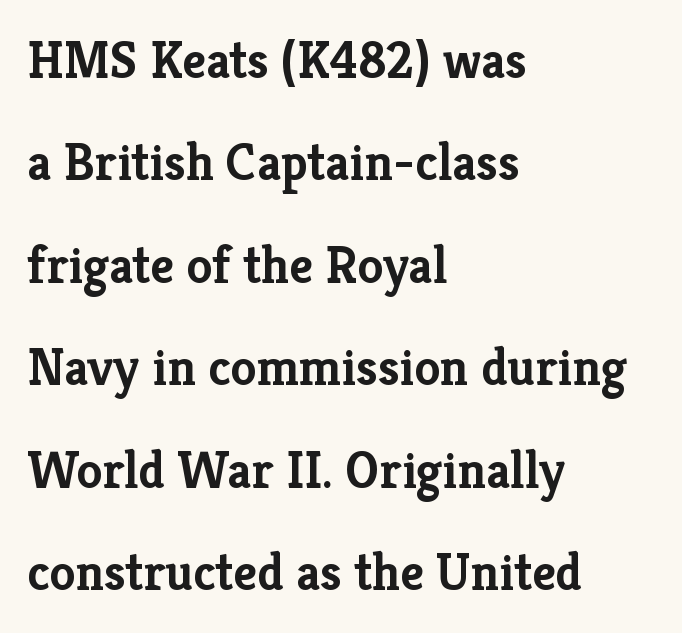
{"serif": "yes", "italic": "no", "bold": "yes", "weight": "semibold", "width": "normal", "stroke_contrast": "low", "x_height": "medium", "monospaced": "no", "underline": "no", "align": "left", "line_spacing": "loose", "line_spacing_ratio": 1.97, "letter_spacing": "normal", "letter_spacing_em": 0.0, "glyph_px": 52}
